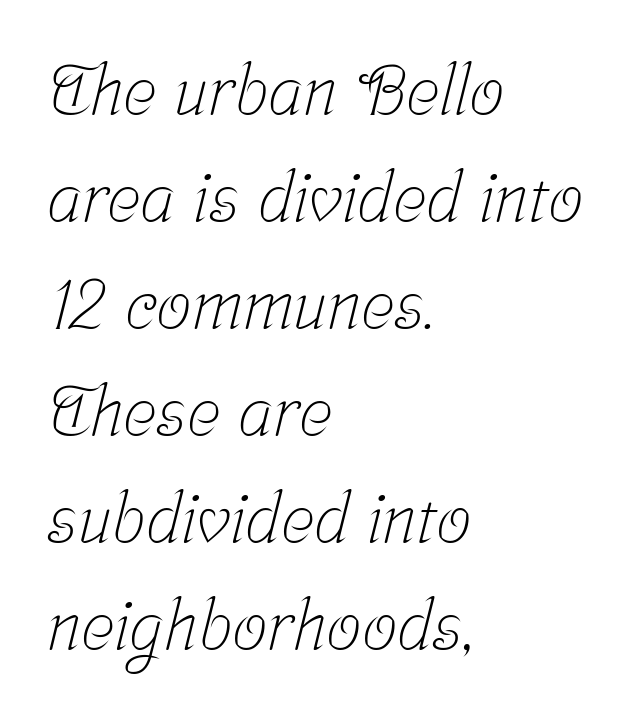
{"serif": "yes", "bold": "no", "weight": "light", "width": "condensed", "stroke_contrast": "low", "x_height": "medium", "monospaced": "no", "underline": "no", "align": "left", "line_spacing": "normal", "line_spacing_ratio": 1.53, "letter_spacing": "normal", "letter_spacing_em": 0.0, "glyph_px": 70}
